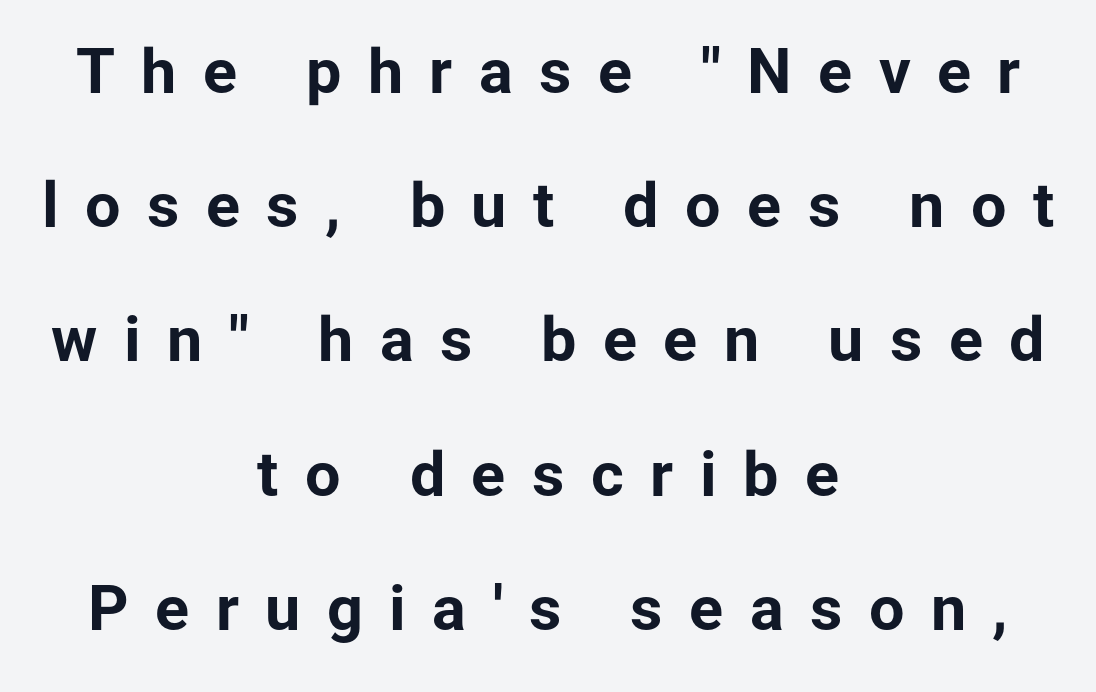
Q: Is the text bold? A: Yes.
Q: Is the text italic (slanted)? A: No, it is upright.
Q: Is the typeface a serif or a sans-serif typeface? A: Sans-serif.
Q: Is the text underlined? A: No.
Q: How is the paragraph aligned? A: Centered.
Q: Is the spacing between letters normal or unusually wide? A: Unusually wide.
Q: Is the spacing between lines tight, normal or loose? A: Loose.
Q: Width (condensed, normal, or wide)? A: Normal.
Q: Stroke contrast? A: Low.
Q: x-height? A: Medium.
Q: Monospaced? A: No.
